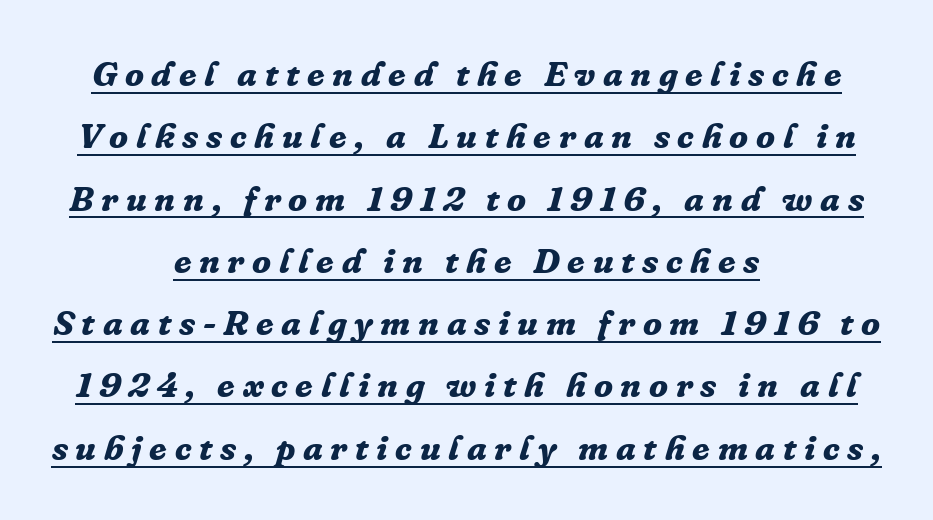
In terms of letterform style, serifs are clearly present. Every row of glyphs is offset so its center matches the block's center. Emphasis is given by a line drawn under the lettering. Strokes here are thick enough to call this a true bold.
